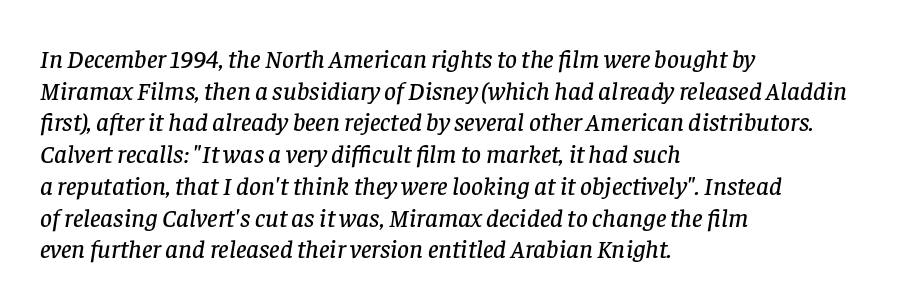
The image shows 26 px text type, italic (leaning right); set left-aligned, line spacing 1.22x, normal letter spacing, not underlined.
